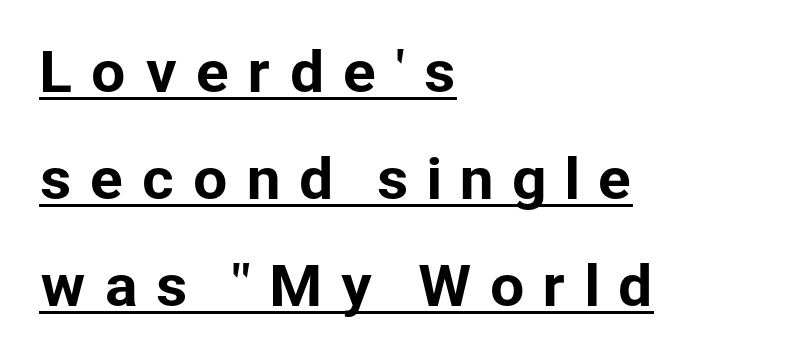
Q: Is the text italic (slanted)? A: No, it is upright.
Q: Is the typeface a serif or a sans-serif typeface? A: Sans-serif.
Q: Is the text underlined? A: Yes.
Q: How is the paragraph aligned? A: Left-aligned.
Q: Is the spacing between letters normal or unusually wide? A: Unusually wide.
Q: Is the spacing between lines tight, normal or loose? A: Loose.
Q: Width (condensed, normal, or wide)? A: Normal.
Q: Stroke contrast? A: Low.
Q: x-height? A: Medium.
Q: Monospaced? A: No.
